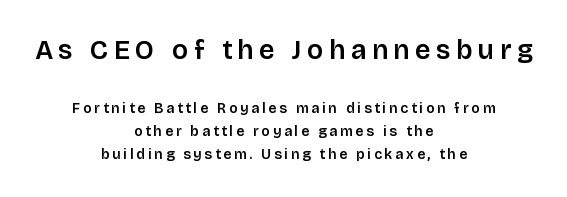
{"italic": "no", "underline": "no", "align": "center", "line_spacing": "normal", "line_spacing_ratio": 1.65, "letter_spacing": "wide", "letter_spacing_em": 0.21, "larger_block": "first", "size_ratio": 1.93, "glyph_px": 27}
